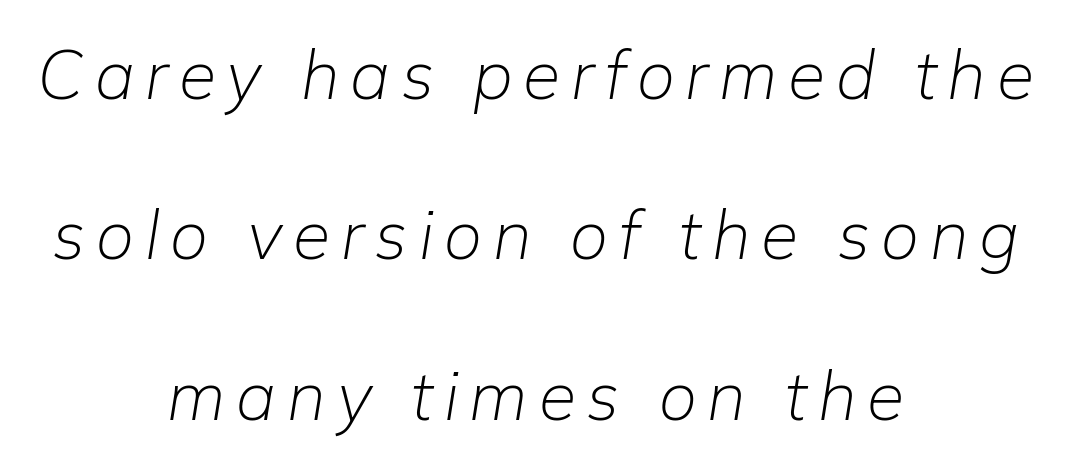
Q: Is the text bold? A: No.
Q: Is the text italic (slanted)? A: Yes, it leans right by about 9 degrees.
Q: Is the text underlined? A: No.
Q: How is the paragraph aligned? A: Centered.
Q: Is the spacing between lines tight, normal or loose? A: Loose.
Q: Width (condensed, normal, or wide)? A: Normal.
Q: Stroke contrast? A: Low.
Q: x-height? A: Medium.
Q: Monospaced? A: No.
